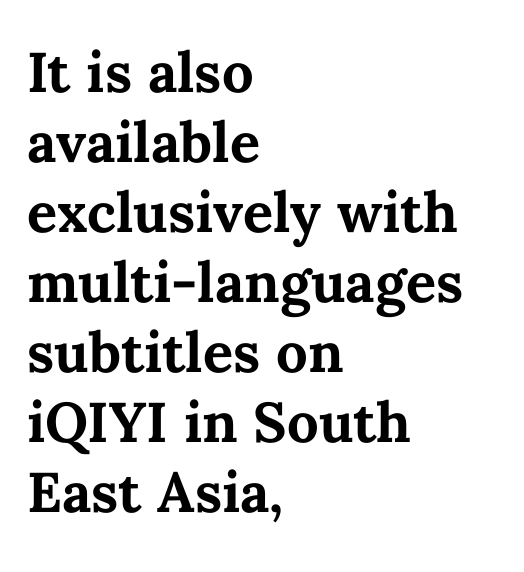
The image shows 56 px bold type, upright; set left-aligned, normal line spacing (1.25x), normal letter spacing, not underlined; medium stroke contrast and a medium x-height.
